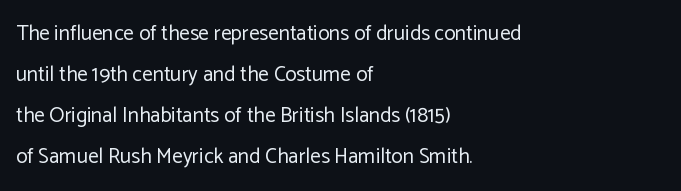
{"italic": "no", "bold": "no", "underline": "no", "align": "left", "line_spacing": "loose", "line_spacing_ratio": 1.95, "letter_spacing": "normal", "letter_spacing_em": 0.0, "glyph_px": 21}
